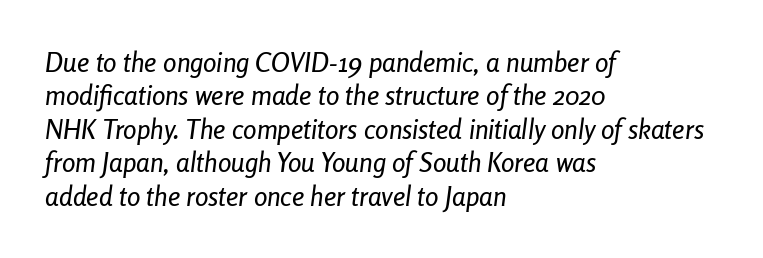
The area under the type is left untouched. All the whitespace from short lines collects on the right. Does the lettering tilt? It does — this is italic. The passage shown has conventional tracking throughout.
